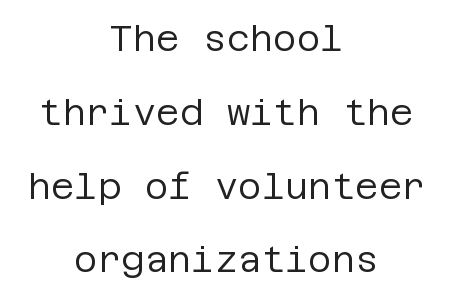
Layout note: lines centered. Compared with typical body copy, the letter spacing here is the same. The font's upright variant was chosen for this text. Typographically, this falls in the sans-serif category.
